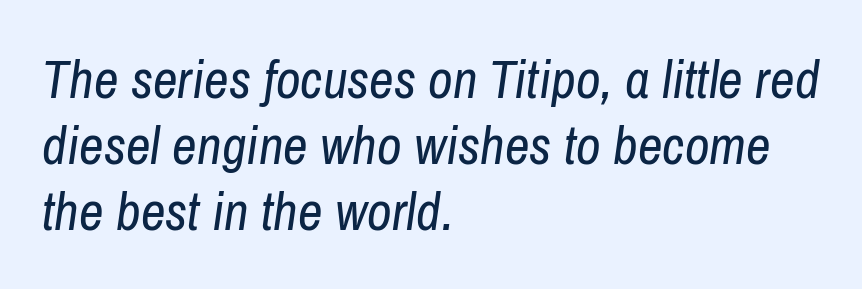
Q: Is the text bold? A: No.
Q: Is the text italic (slanted)? A: Yes, it leans right by about 8 degrees.
Q: Is the text underlined? A: No.
Q: How is the paragraph aligned? A: Left-aligned.
Q: Is the spacing between letters normal or unusually wide? A: Normal.
Q: Width (condensed, normal, or wide)? A: Condensed.
Q: Stroke contrast? A: Low.
Q: x-height? A: Medium.
Q: Monospaced? A: No.
